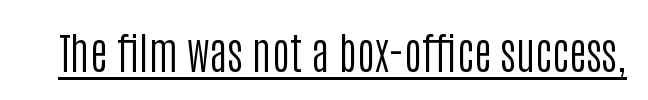
The image shows 43 px regular-weight, condensed sans-serif type, upright; set normal letter spacing, underlined; low stroke contrast and a large x-height.
